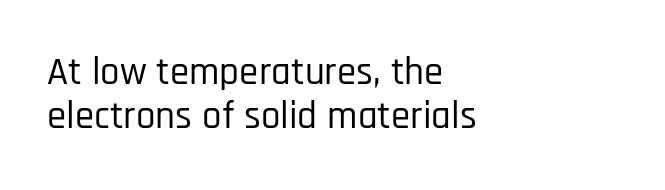
Q: Is the text italic (slanted)? A: No, it is upright.
Q: Is the typeface a serif or a sans-serif typeface? A: Sans-serif.
Q: Is the text underlined? A: No.
Q: How is the paragraph aligned? A: Left-aligned.
Q: Is the spacing between letters normal or unusually wide? A: Normal.
Q: Is the spacing between lines tight, normal or loose? A: Tight.
Q: Width (condensed, normal, or wide)? A: Condensed.
Q: Stroke contrast? A: Low.
Q: x-height? A: Large.
Q: Monospaced? A: No.
